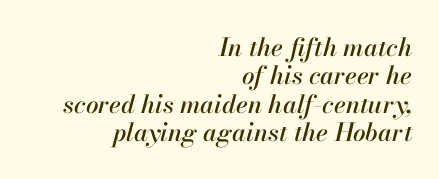
The setting favours the right margin, as signatures and pull-quotes sometimes do. The passage shown stacks its lines with hardly any gap. Clear beneath every line of the passage. Spacing between characters is what you'd get straight out of the box.
